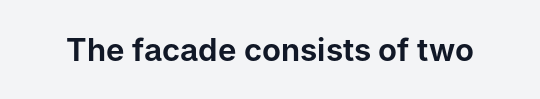
Q: Is the text italic (slanted)? A: No, it is upright.
Q: Is the typeface a serif or a sans-serif typeface? A: Sans-serif.
Q: Is the text underlined? A: No.
Q: Is the spacing between letters normal or unusually wide? A: Normal.
Q: Width (condensed, normal, or wide)? A: Normal.
Q: Stroke contrast? A: Low.
Q: x-height? A: Medium.
Q: Monospaced? A: No.
